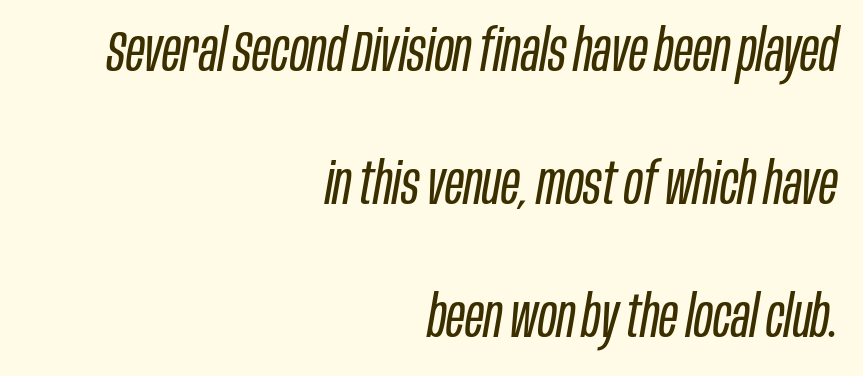
Stems here are at most as thick as an everyday book face. The face used here is proportionally spaced, like ordinary book or web type. Layout note: lines flush right. If you measured baseline to baseline, you'd find a long distance. Does the lettering tilt? It does — this is italic.
